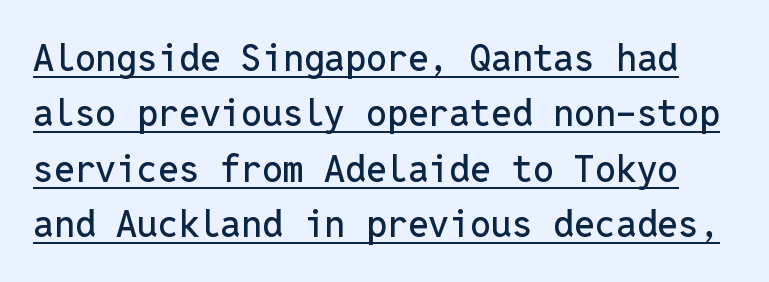
Q: Is the text italic (slanted)? A: No, it is upright.
Q: Is the typeface a serif or a sans-serif typeface? A: Sans-serif.
Q: Is the text underlined? A: Yes.
Q: Is the spacing between letters normal or unusually wide? A: Normal.
Q: Is the spacing between lines tight, normal or loose? A: Normal.
Q: Width (condensed, normal, or wide)? A: Normal.
Q: Stroke contrast? A: Low.
Q: x-height? A: Medium.
Q: Monospaced? A: Yes.
